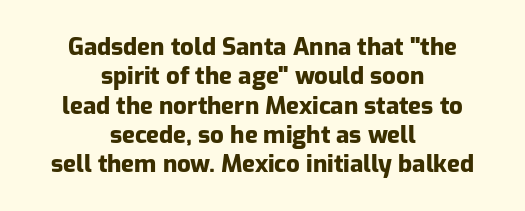
The image shows 24 px bold type, upright; set centered, line spacing 1.22x, normal letter spacing, not underlined.
